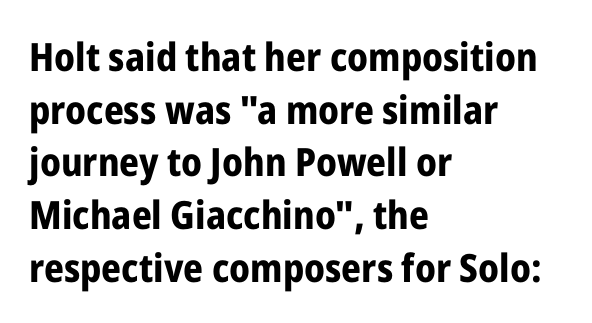
Vertical strokes here are truly vertical. These lines are set flush left with a ragged right edge. Emphasis by weight is at full strength: bold. Vertical spacing — default. A typesetter would call this proportional, since set widths differ per character. Default kerning and tracking; the words read as compact shapes.
